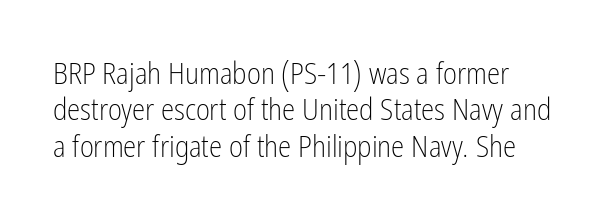
The image shows 30 px light, condensed sans-serif type, upright; set line spacing 1.21x, normal letter spacing, not underlined; low stroke contrast and a medium x-height.
